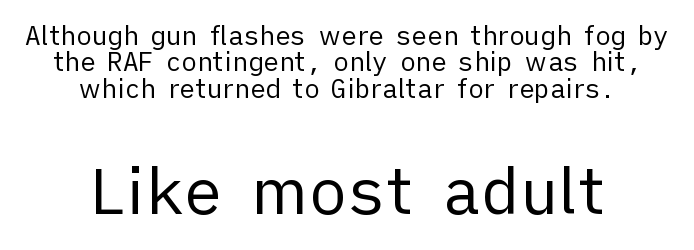
{"serif": "no", "italic": "no", "bold": "no", "weight": "regular", "width": "normal", "stroke_contrast": "low", "x_height": "medium", "monospaced": "no", "underline": "no", "align": "center", "line_spacing": "tight", "line_spacing_ratio": 1.01, "letter_spacing": "normal", "letter_spacing_em": 0.0, "larger_block": "second", "size_ratio": 2.46, "glyph_px": 64}
